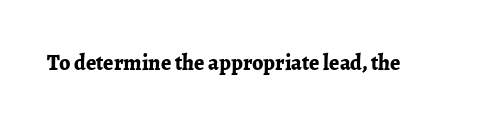
Q: Is the text bold? A: Yes.
Q: Is the text italic (slanted)? A: No, it is upright.
Q: Is the text underlined? A: No.
Q: Is the spacing between letters normal or unusually wide? A: Normal.
